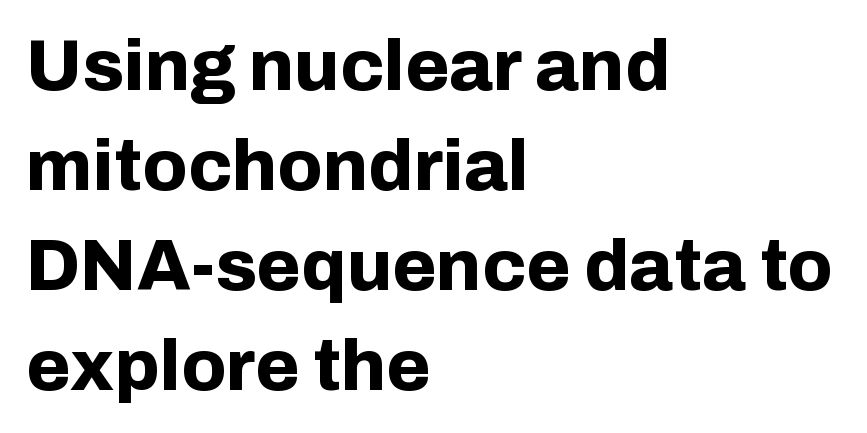
The image shows 72 px bold sans-serif type, upright; set left-aligned, normal line spacing (1.39x), normal letter spacing, not underlined; low stroke contrast and a medium x-height.
